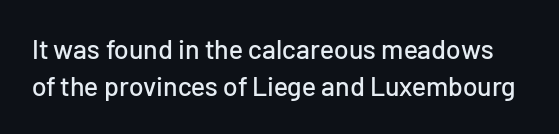
How are the letters spaced? Ordinarily, with no added tracking. Interline gaps are of average width in this sample. The lettering holds an erect, upright posture throughout. The space directly below the letters is spotless.
